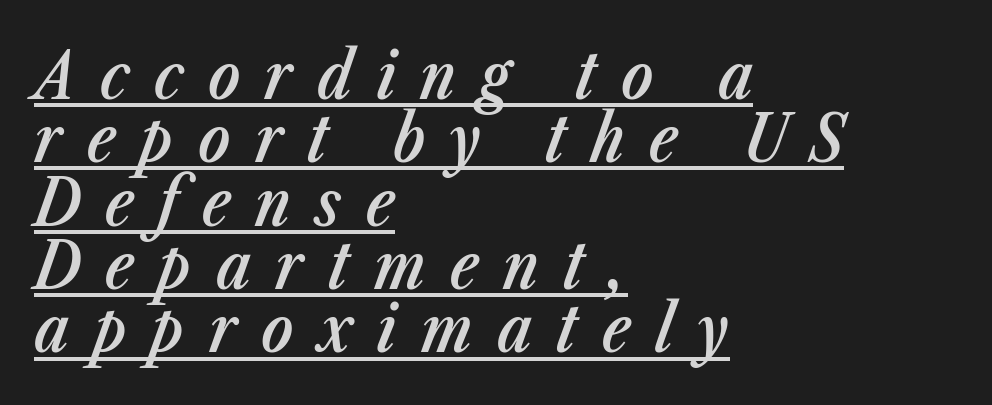
The compositor pushed each line to the left boundary. Strokes here are thickened, but only to semibold level. Yep, that's italic — everything's leaning. The rendering uses natural spacing where letterforms have individual widths. The block of text is dense from top to bottom, with scant space between rows.
